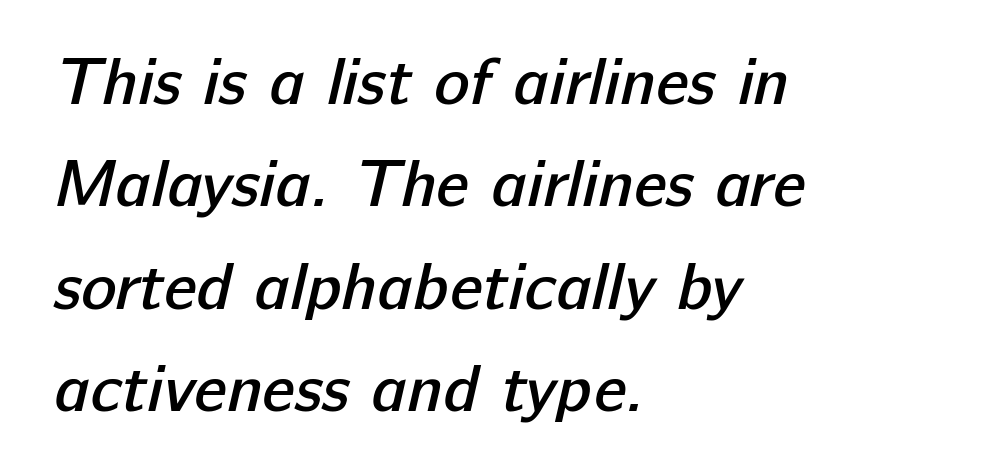
Q: Is the text bold? A: Semi-bold.
Q: Is the typeface a serif or a sans-serif typeface? A: Sans-serif.
Q: Is the text underlined? A: No.
Q: How is the paragraph aligned? A: Left-aligned.
Q: Is the spacing between letters normal or unusually wide? A: Normal.
Q: Is the spacing between lines tight, normal or loose? A: Normal.
Q: Width (condensed, normal, or wide)? A: Normal.
Q: Stroke contrast? A: Low.
Q: x-height? A: Medium.
Q: Monospaced? A: No.
